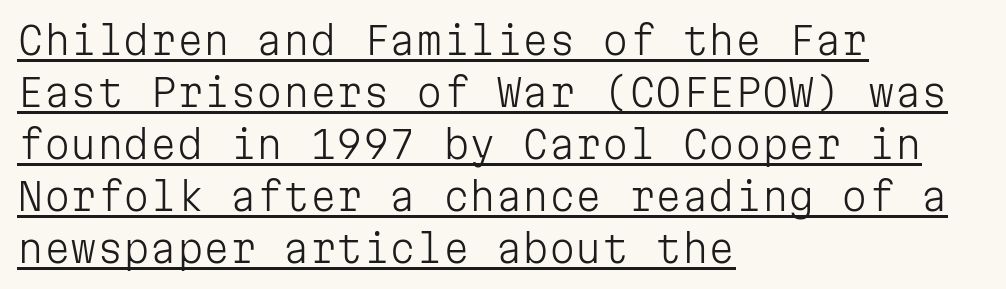
Each letter, wide or thin by design, is forced into the same width here. Leftover space on each line is placed entirely after the last word. No extra tracking has been applied to these lines. No feet cap the strokes, marking this as sans-serif type. The rendering uses a moderate line-height, typical for paragraphs. It's the straight-up-and-down kind of type.
